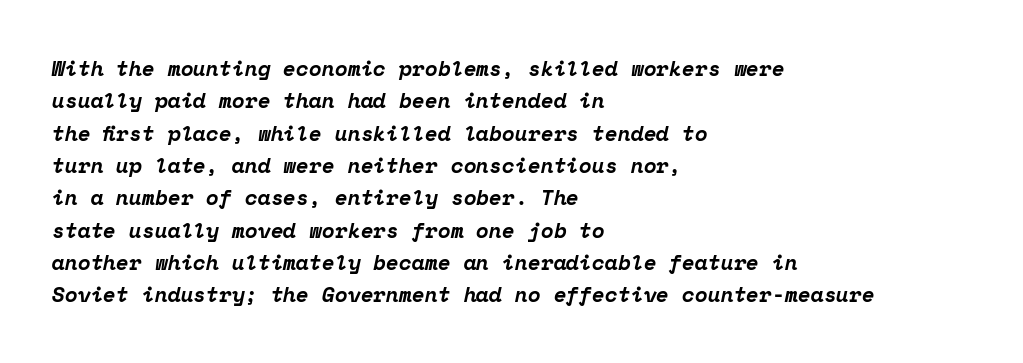
The image shows 21 px bold type, italic (leaning right); set left-aligned, normal line spacing (1.54x), normal letter spacing, not underlined.
